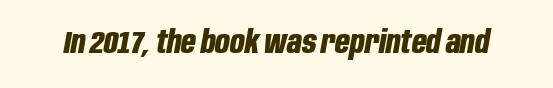
The image shows 32 px bold, condensed type, italic (leaning right); set normal letter spacing, not underlined; low stroke contrast and a large x-height.
